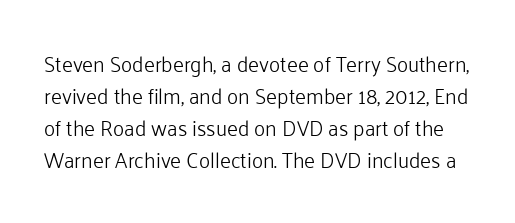
The image shows 21 px text type, upright; set normal line spacing (1.52x), normal letter spacing, not underlined.
